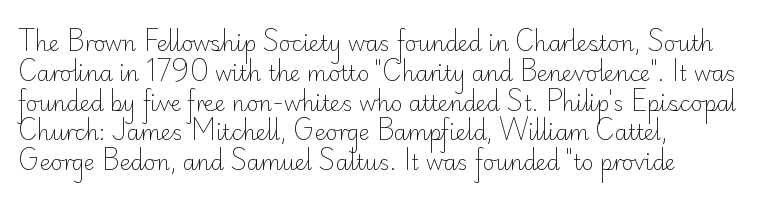
Quick note: interline space is typical. Nothing unusual about the tracking: characters are spaced as the font intends. Unmarked baselines from the first word to the last. No italicization has been applied; the sample stays upright.
